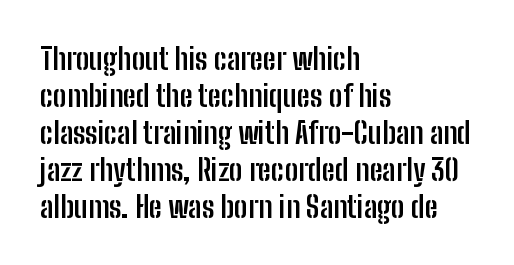
Standard letterfit; no display-style spreading of the glyphs. Horizontally, the lines are justified to the leading edge only. Look at the stroke-to-counter ratio: heavy, a bold. Think of a printed novel: that variable character pitch is what you see here.
